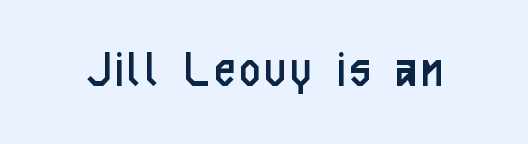
The image shows 56 px regular-weight, condensed sans-serif type, upright; set not underlined; low stroke contrast and a medium x-height.
